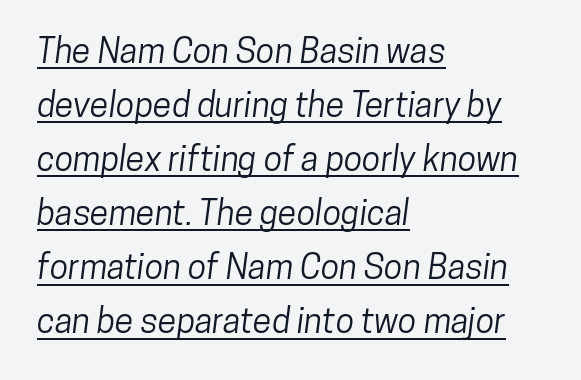
{"serif": "no", "width": "condensed", "stroke_contrast": "low", "x_height": "medium", "monospaced": "no", "underline": "yes", "align": "left", "line_spacing": "normal", "line_spacing_ratio": 1.59, "letter_spacing": "normal", "letter_spacing_em": 0.0, "glyph_px": 34}
